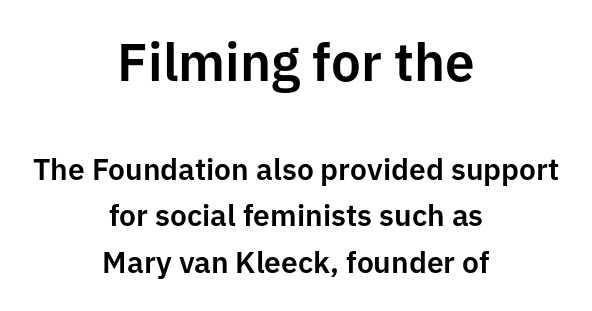
These lines sit exactly where default settings would place them. The characters display no serif detailing; their extremities are plain. The words here are not underlined. The passage shown begins with its larger block and ends with its smaller one. The letters sit at their default tracking, neither squeezed nor spread. The face used here is proportionally spaced, like ordinary book or web type.
